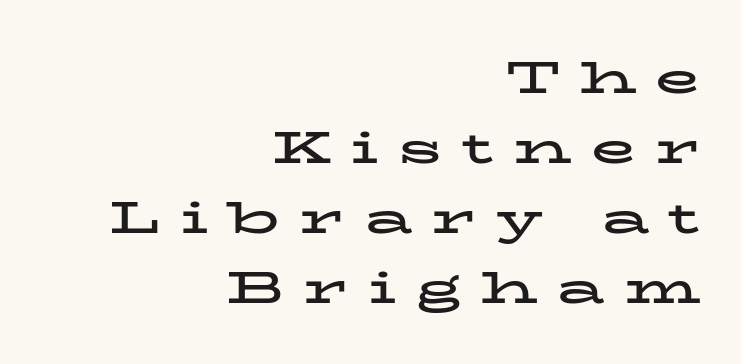
Vertical spacing — default. No italicization has been applied; the sample stays upright. Character widths vary here, with narrow letters taking less room than wide ones. Strong, thick strokes mark this as bold type. Is this a sans? No — the strokes have serifs.
